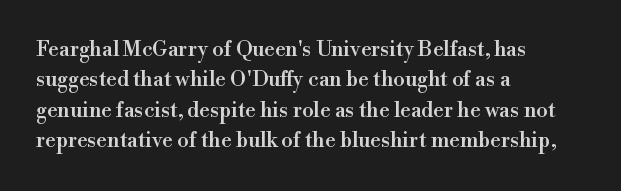
{"italic": "no", "underline": "no", "align": "left", "line_spacing": "normal", "line_spacing_ratio": 1.45, "letter_spacing": "normal", "letter_spacing_em": 0.0, "glyph_px": 21}
